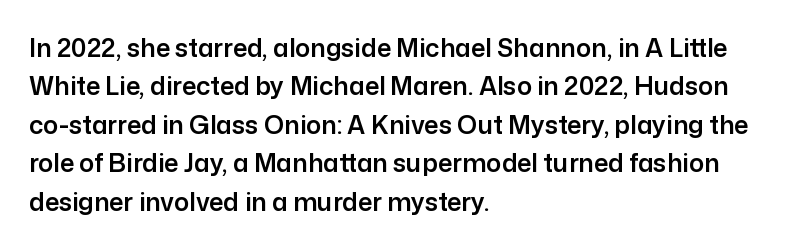
{"italic": "no", "underline": "no", "align": "left", "line_spacing": "normal", "line_spacing_ratio": 1.54, "letter_spacing": "normal", "letter_spacing_em": 0.0, "glyph_px": 25}
